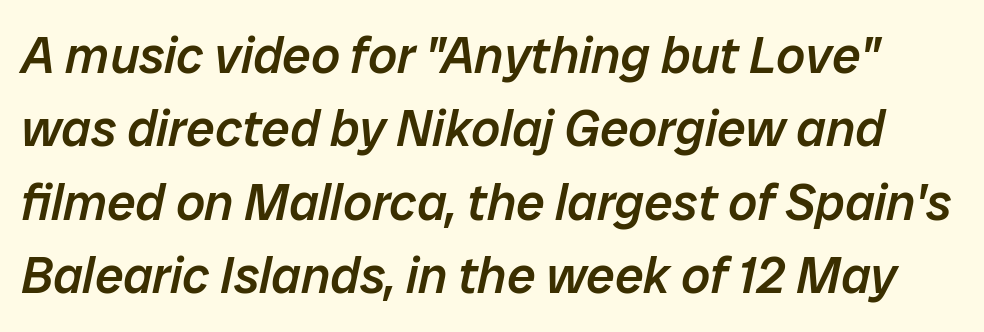
Q: Is the text bold? A: Semi-bold.
Q: Is the text italic (slanted)? A: Yes, it leans right by about 12 degrees.
Q: Is the text underlined? A: No.
Q: Is the spacing between letters normal or unusually wide? A: Normal.
Q: Is the spacing between lines tight, normal or loose? A: Normal.
Q: Width (condensed, normal, or wide)? A: Normal.
Q: Stroke contrast? A: Low.
Q: x-height? A: Medium.
Q: Monospaced? A: No.
